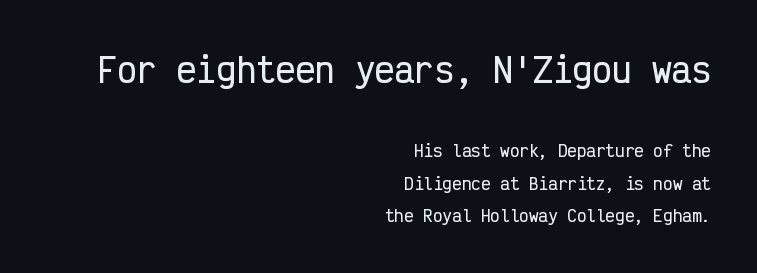
{"serif": "no", "italic": "no", "width": "condensed", "stroke_contrast": "low", "x_height": "medium", "monospaced": "yes", "underline": "no", "align": "right", "line_spacing": "loose", "line_spacing_ratio": 2.03, "letter_spacing": "normal", "letter_spacing_em": 0.0, "larger_block": "first", "size_ratio": 2.06, "glyph_px": 33}
